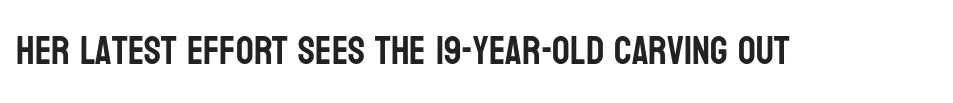
{"serif": "no", "italic": "no", "width": "condensed", "stroke_contrast": "low", "x_height": "large", "monospaced": "no", "underline": "no", "letter_spacing": "normal", "letter_spacing_em": 0.0, "glyph_px": 39}
